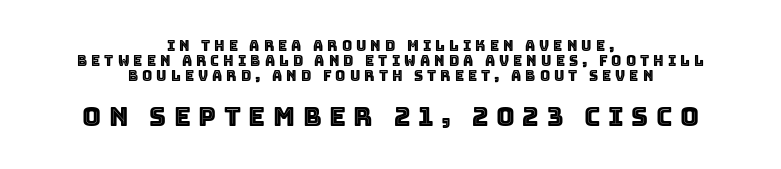
{"italic": "no", "underline": "no", "align": "center", "line_spacing": "tight", "line_spacing_ratio": 1.06, "letter_spacing": "wide", "letter_spacing_em": 0.29, "larger_block": "second", "size_ratio": 1.86, "glyph_px": 26}
